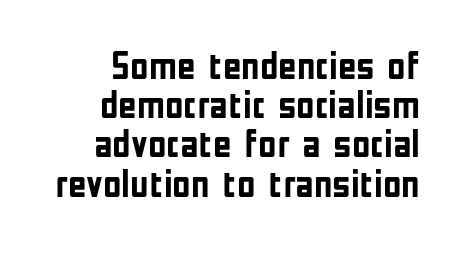
Q: Is the text bold? A: Yes.
Q: Is the text italic (slanted)? A: No, it is upright.
Q: Is the typeface a serif or a sans-serif typeface? A: Sans-serif.
Q: Is the text underlined? A: No.
Q: Is the spacing between letters normal or unusually wide? A: Normal.
Q: Is the spacing between lines tight, normal or loose? A: Tight.
Q: Width (condensed, normal, or wide)? A: Condensed.
Q: Stroke contrast? A: Low.
Q: x-height? A: Medium.
Q: Monospaced? A: No.
